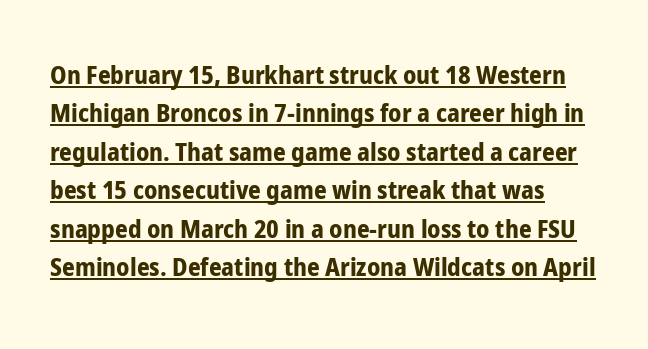
Q: Is the text bold? A: Yes.
Q: Is the text italic (slanted)? A: No, it is upright.
Q: Is the text underlined? A: Yes.
Q: Is the spacing between letters normal or unusually wide? A: Normal.
Q: Is the spacing between lines tight, normal or loose? A: Normal.
